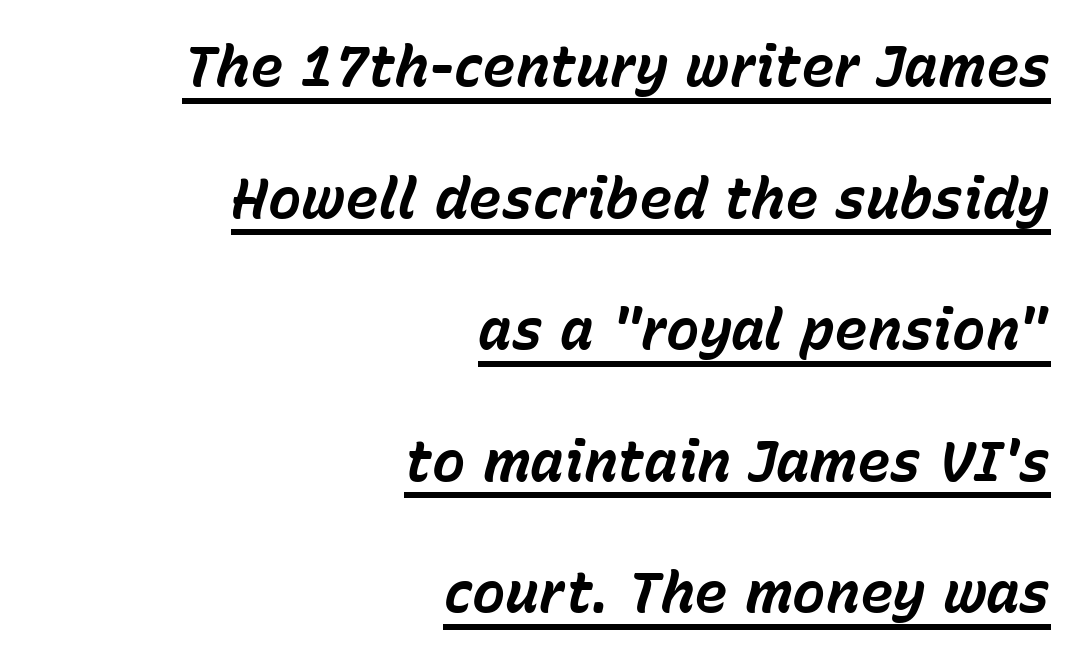
{"italic": "yes", "lean": "right", "slant_degrees": 15, "bold": "yes", "weight": "bold", "width": "normal", "stroke_contrast": "low", "x_height": "medium", "monospaced": "no", "underline": "yes", "align": "right", "line_spacing": "loose", "line_spacing_ratio": 2.35, "letter_spacing": "normal", "letter_spacing_em": 0.0, "glyph_px": 56}
